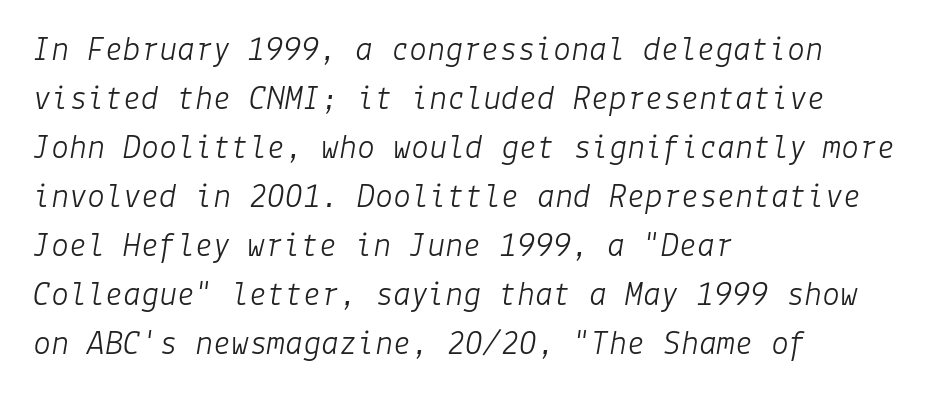
Slant detected: the letters are inclined. Honestly, the row spacing looks completely unremarkable. Caption: standard tracking, unaltered. Decoration check: the copy has no underline. Counters stay open thanks to moderate or lighter strokes.
